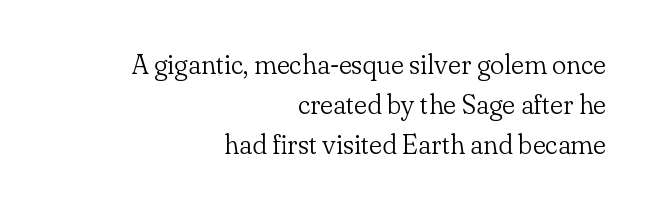
Q: Is the text bold? A: No.
Q: Is the text italic (slanted)? A: No, it is upright.
Q: Is the text underlined? A: No.
Q: How is the paragraph aligned? A: Right-aligned.
Q: Is the spacing between letters normal or unusually wide? A: Normal.
Q: Is the spacing between lines tight, normal or loose? A: Normal.
